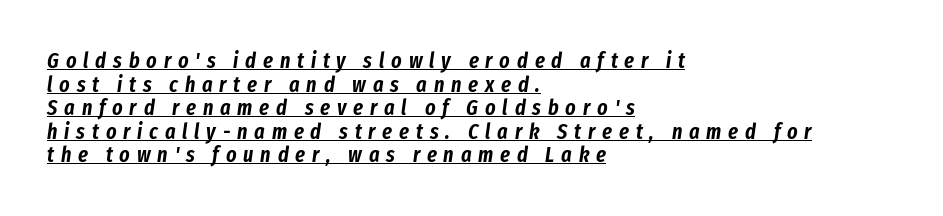
The image shows 22 px text type, italic (leaning right); set left-aligned, tight line spacing (1.07x), unusually wide letter spacing (+0.31 em), underlined.
